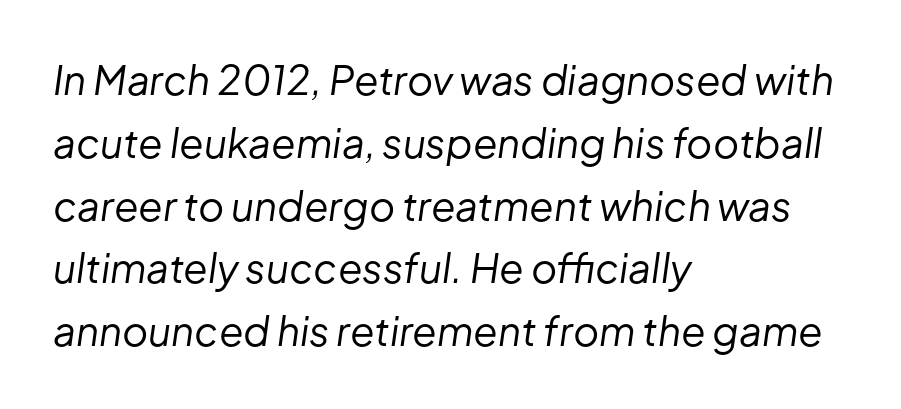
{"italic": "yes", "lean": "right", "slant_degrees": 8, "bold": "no", "weight": "regular", "width": "normal", "stroke_contrast": "low", "x_height": "medium", "monospaced": "no", "underline": "no", "align": "left", "line_spacing": "normal", "line_spacing_ratio": 1.57, "letter_spacing": "normal", "letter_spacing_em": 0.0, "glyph_px": 40}
